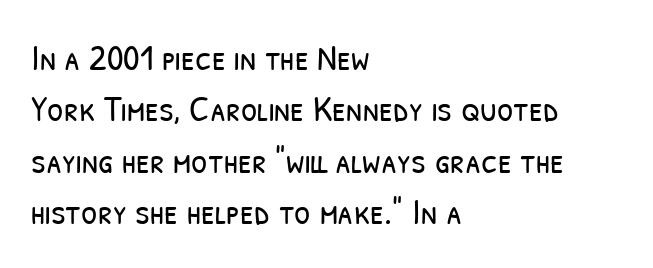
Ink coverage per letter is moderate at most. Between one letter and the next there's only the usual sliver of space. The leading is moderate, giving the passage an even texture. Letterform terminals end flat and unadorned throughout the passage. The space directly below the letters is spotless. Do the characters align in a grid? No, the font is proportional.
